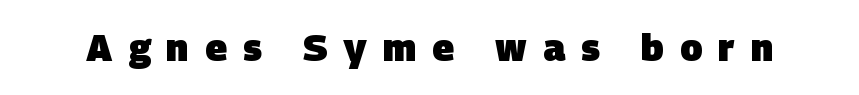
{"serif": "no", "bold": "yes", "weight": "heavy", "width": "normal", "stroke_contrast": "low", "x_height": "large", "monospaced": "no", "underline": "no", "letter_spacing": "wide", "letter_spacing_em": 0.43, "glyph_px": 37}
